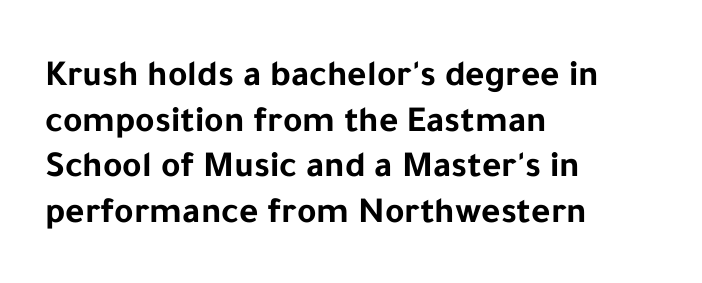
Quick note: underline off. Students, this is bold: see how much ink each stroke carries. These lines are rendered in a variable-pitch font. The letters stand straight up with perfectly vertical stems. This rendering employs a face without finishing strokes, i.e., a sans-serif.
